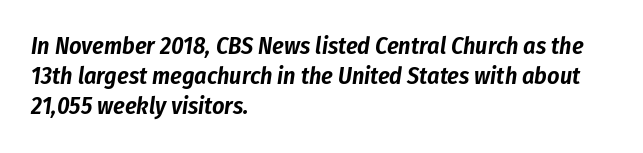
{"italic": "yes", "lean": "right", "slant_degrees": 8, "underline": "no", "align": "left", "line_spacing": "normal", "line_spacing_ratio": 1.26, "letter_spacing": "normal", "letter_spacing_em": 0.0, "glyph_px": 24}
